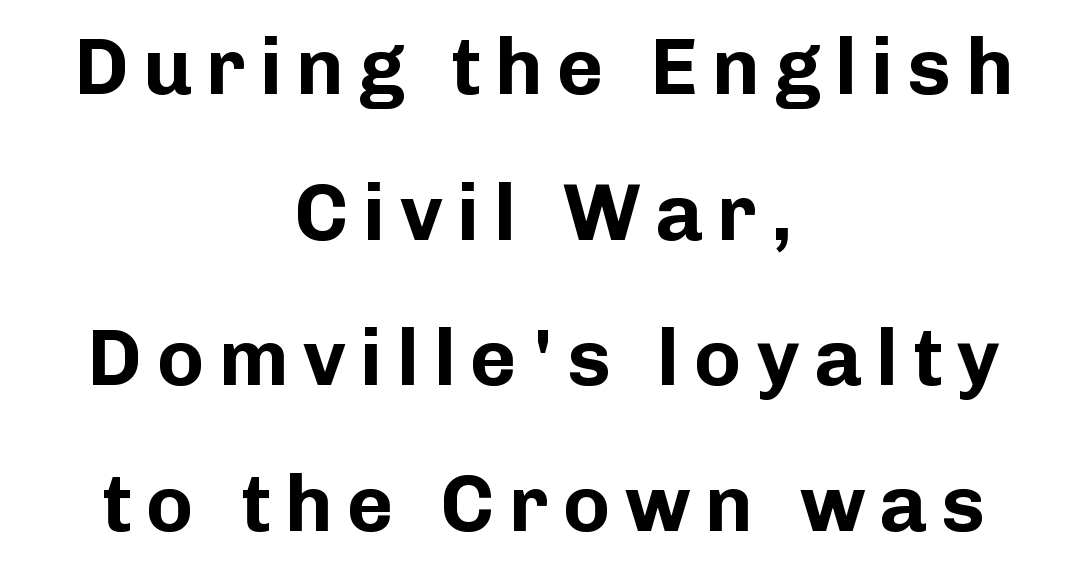
{"serif": "no", "italic": "no", "bold": "yes", "weight": "bold", "width": "normal", "stroke_contrast": "low", "x_height": "medium", "monospaced": "no", "underline": "no", "align": "center", "line_spacing_ratio": 1.82, "glyph_px": 80}
